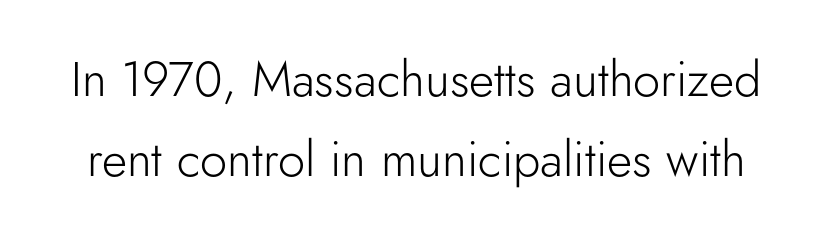
Q: Is the text bold? A: No.
Q: Is the text italic (slanted)? A: No, it is upright.
Q: Is the typeface a serif or a sans-serif typeface? A: Sans-serif.
Q: Is the text underlined? A: No.
Q: Is the spacing between letters normal or unusually wide? A: Normal.
Q: Is the spacing between lines tight, normal or loose? A: Normal.
Q: Width (condensed, normal, or wide)? A: Normal.
Q: Stroke contrast? A: Low.
Q: x-height? A: Small.
Q: Monospaced? A: No.
